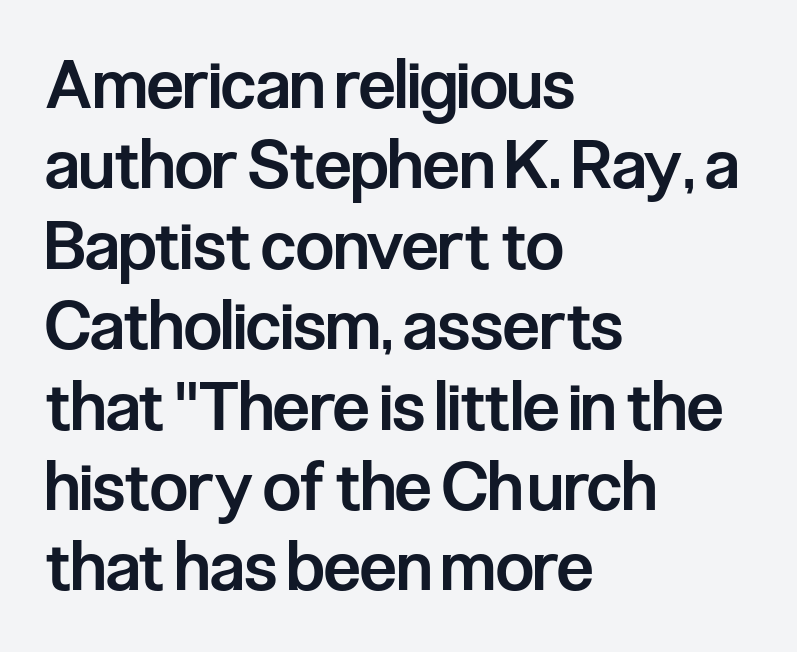
The image shows 67 px semibold, condensed sans-serif type, upright; set left-aligned, line spacing 1.2x, normal letter spacing, not underlined; low stroke contrast and a medium x-height.
